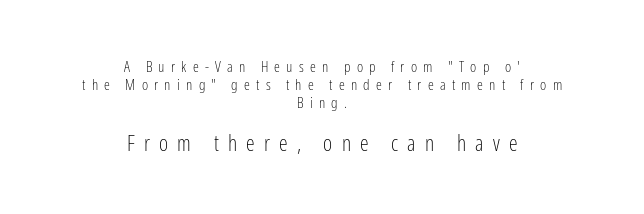
The image shows 22 px text type, upright; set centered, line spacing 1.21x, unusually wide letter spacing (+0.42 em), not underlined; the second (bottom) block is 1.47x larger.
